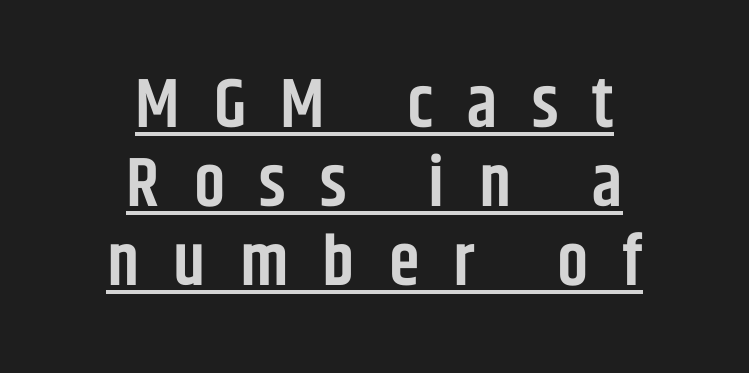
The image shows 70 px semibold, condensed sans-serif type, upright; set centered, tight line spacing (1.13x), unusually wide letter spacing (+0.49 em), underlined; low stroke contrast and a large x-height.
